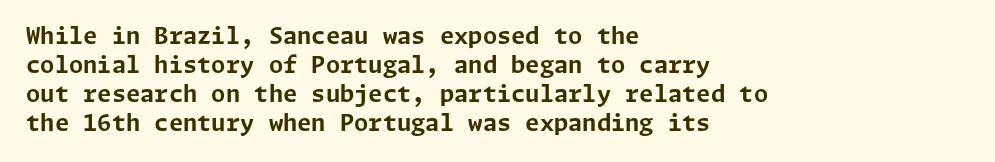
{"italic": "no", "bold": "yes", "underline": "no", "align": "left", "line_spacing": "normal", "line_spacing_ratio": 1.26, "letter_spacing": "normal", "letter_spacing_em": 0.0, "glyph_px": 23}
